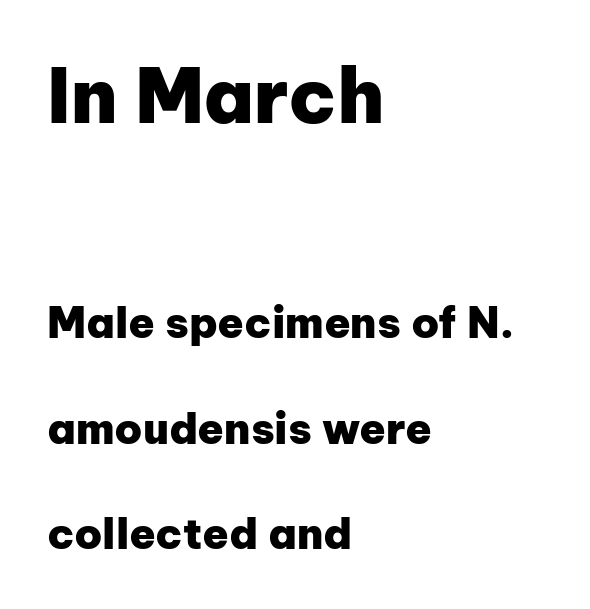
The rendering uses natural spacing where letterforms have individual widths. Short note: letters normally spaced. A student would call this left alignment; a typographer would say flush left, rag right. The passage shown is typeset with a sans-serif family.
